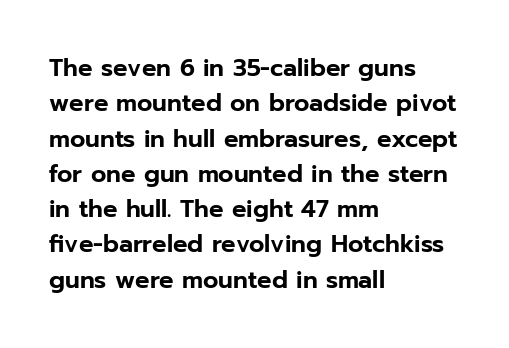
The image shows 24 px text type, upright; set left-aligned, normal line spacing (1.47x), normal letter spacing, not underlined.
